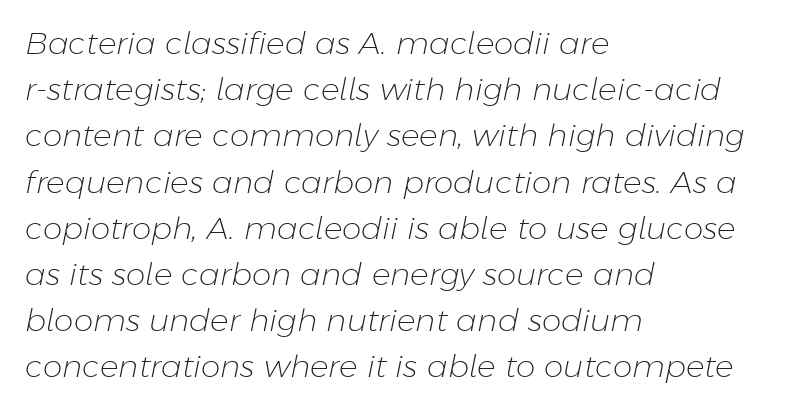
Q: Is the text bold? A: No.
Q: Is the text italic (slanted)? A: Yes, it leans right by about 11 degrees.
Q: Is the text underlined? A: No.
Q: How is the paragraph aligned? A: Left-aligned.
Q: Is the spacing between letters normal or unusually wide? A: Normal.
Q: Is the spacing between lines tight, normal or loose? A: Normal.
Q: Width (condensed, normal, or wide)? A: Normal.
Q: Stroke contrast? A: Low.
Q: x-height? A: Medium.
Q: Monospaced? A: No.
